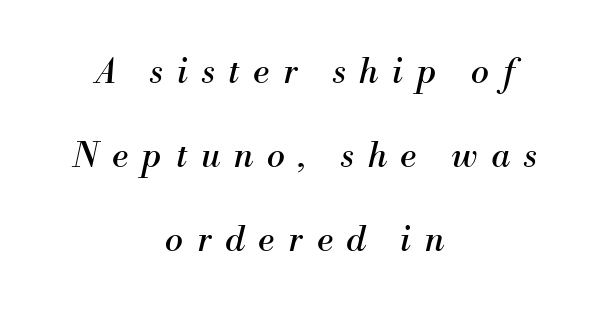
The image shows 34 px regular-weight serif type, italic (leaning right); set centered, loose line spacing (2.47x), unusually wide letter spacing (+0.41 em), not underlined; medium stroke contrast and a small x-height.
